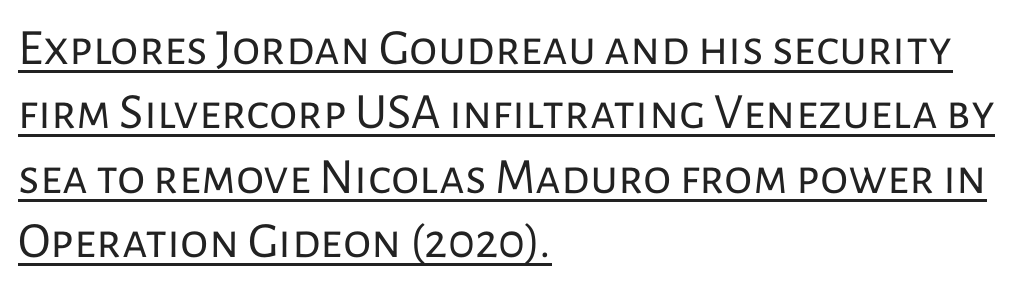
Q: Is the text bold? A: No.
Q: Is the text italic (slanted)? A: No, it is upright.
Q: Is the typeface a serif or a sans-serif typeface? A: Sans-serif.
Q: Is the text underlined? A: Yes.
Q: How is the paragraph aligned? A: Left-aligned.
Q: Is the spacing between letters normal or unusually wide? A: Normal.
Q: Is the spacing between lines tight, normal or loose? A: Normal.
Q: Width (condensed, normal, or wide)? A: Normal.
Q: Stroke contrast? A: Low.
Q: x-height? A: Medium.
Q: Monospaced? A: No.
